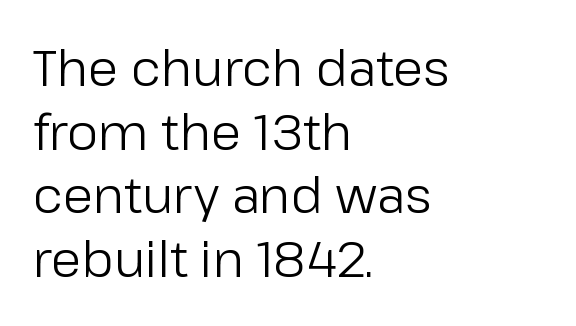
No feet cap the strokes, marking this as sans-serif type. In terms of leading, this rendering sits right in the middle. Glyph-to-glyph distance matches everyday printed text. The text block is weighted toward the left margin, trailing off unevenly rightward.
